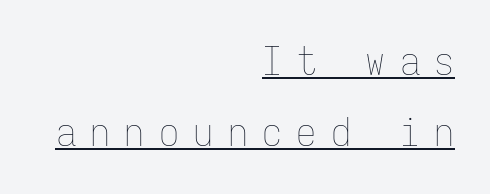
The specimen includes a rule beneath the text block's lines. Is this a fixed-width face? Yes — each glyph sits in an identical cell. No chunkiness to these letters — they're not bold. Leftover space on each line is placed entirely before the opening word.
